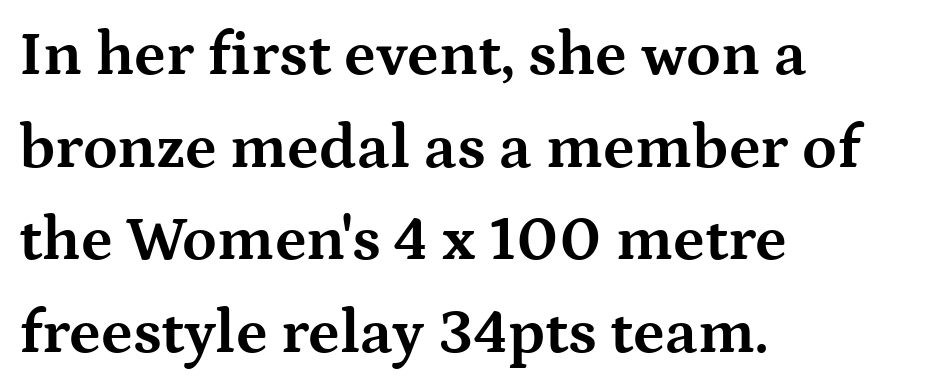
Do the characters align in a grid? No, the font is proportional. The characters display serif detailing at their extremities. The passage is arranged the way most books set body copy — flush left. What stands out about the letter spacing? Nothing — it is the standard amount.
